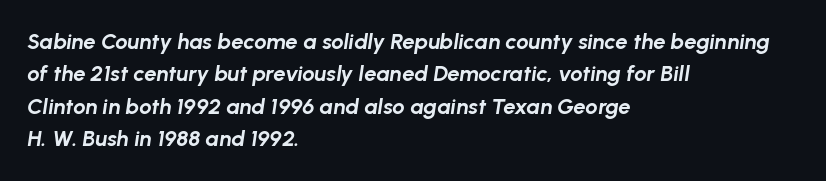
Q: Is the text bold? A: Yes.
Q: Is the text italic (slanted)? A: Yes, it leans right by about 8 degrees.
Q: Is the text underlined? A: No.
Q: How is the paragraph aligned? A: Left-aligned.
Q: Is the spacing between letters normal or unusually wide? A: Normal.
Q: Is the spacing between lines tight, normal or loose? A: Normal.
